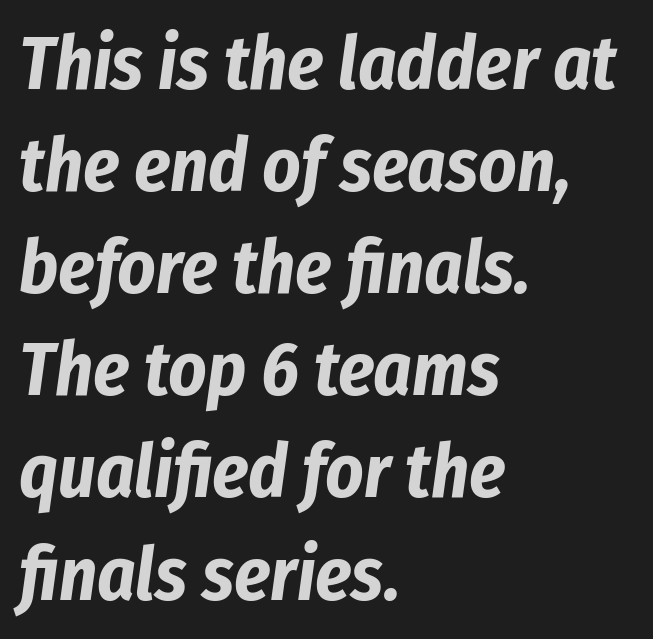
Q: Is the text bold? A: Yes.
Q: Is the text italic (slanted)? A: Yes, it leans right by about 8 degrees.
Q: Is the text underlined? A: No.
Q: How is the paragraph aligned? A: Left-aligned.
Q: Is the spacing between letters normal or unusually wide? A: Normal.
Q: Is the spacing between lines tight, normal or loose? A: Normal.
Q: Width (condensed, normal, or wide)? A: Condensed.
Q: Stroke contrast? A: Low.
Q: x-height? A: Medium.
Q: Monospaced? A: No.
